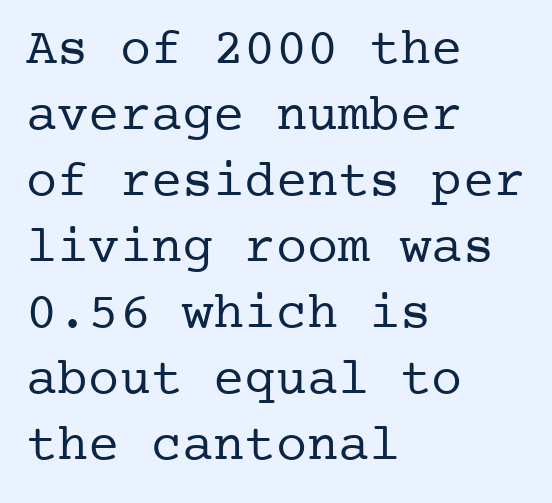
{"serif": "yes", "italic": "no", "bold": "no", "weight": "regular", "width": "normal", "stroke_contrast": "low", "x_height": "medium", "underline": "no", "align": "left", "line_spacing": "normal", "line_spacing_ratio": 1.27, "letter_spacing": "normal", "letter_spacing_em": 0.0, "glyph_px": 52}
